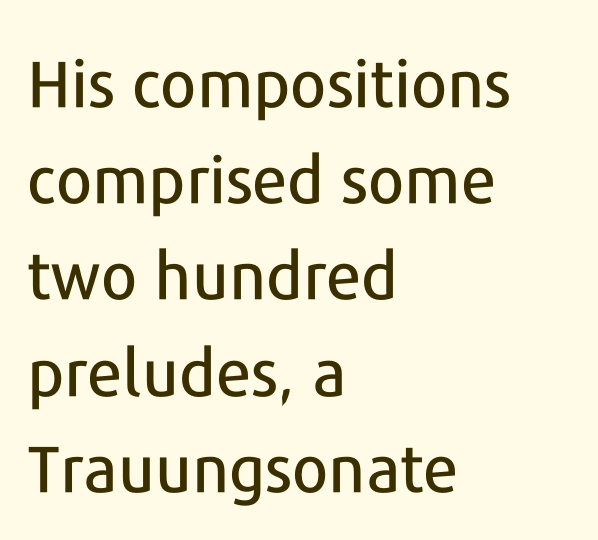
Q: Is the text italic (slanted)? A: No, it is upright.
Q: Is the typeface a serif or a sans-serif typeface? A: Sans-serif.
Q: Is the text underlined? A: No.
Q: How is the paragraph aligned? A: Left-aligned.
Q: Is the spacing between letters normal or unusually wide? A: Normal.
Q: Is the spacing between lines tight, normal or loose? A: Normal.
Q: Width (condensed, normal, or wide)? A: Normal.
Q: Stroke contrast? A: Low.
Q: x-height? A: Medium.
Q: Monospaced? A: No.
